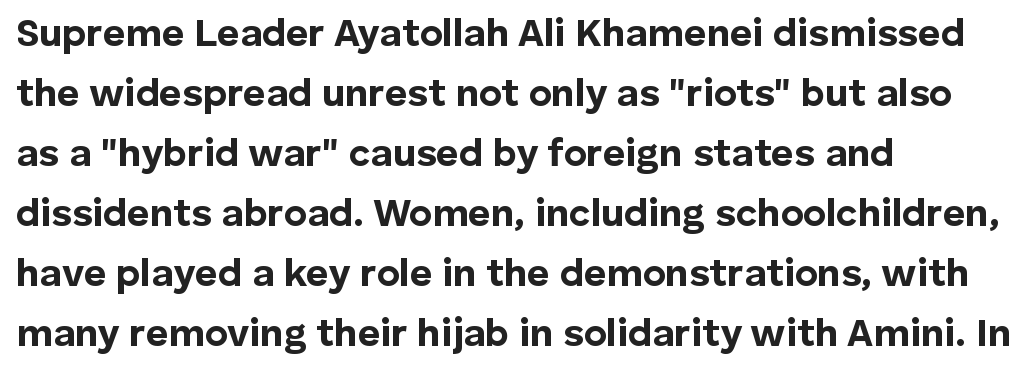
{"serif": "no", "italic": "no", "bold": "yes", "weight": "bold", "width": "normal", "stroke_contrast": "low", "x_height": "medium", "monospaced": "no", "underline": "no", "align": "left", "line_spacing": "normal", "line_spacing_ratio": 1.54, "letter_spacing": "normal", "letter_spacing_em": 0.0, "glyph_px": 39}
